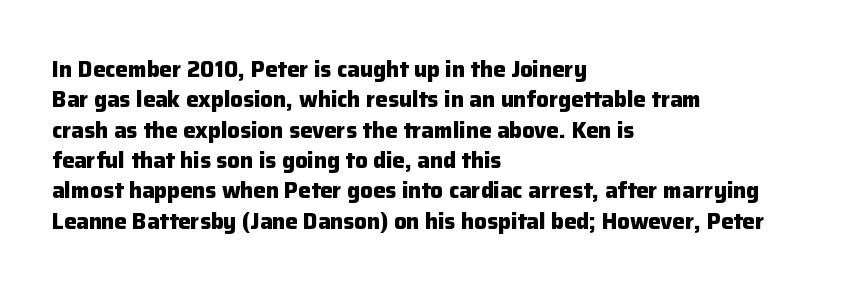
The image shows 22 px bold type, upright; set left-aligned, normal line spacing (1.38x), normal letter spacing, not underlined.
